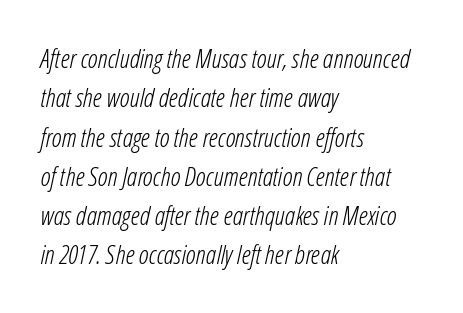
Bold? No — there's no thickening of the strokes. Is the type slanted? Yes — the strokes lean at a clear angle. The paragraph has a hard left edge and a soft right edge. The string is rendered with underlining switched off. The vertical gap from one line to the next is medium.
